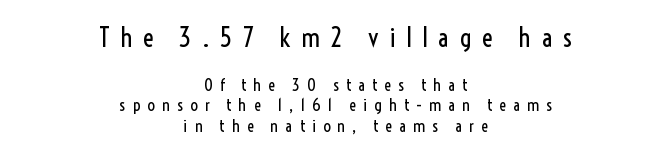
Short note: letters widely spaced. Glance below the letters and you will spot only blank space. Tall strokes in this sample are plumb rather than angled. The upper block of text is set noticeably larger than the block beneath it. Reading down the block, each line starts at a different indent, mirrored at its end. The strokes are not fattened; the text isn't bold.
